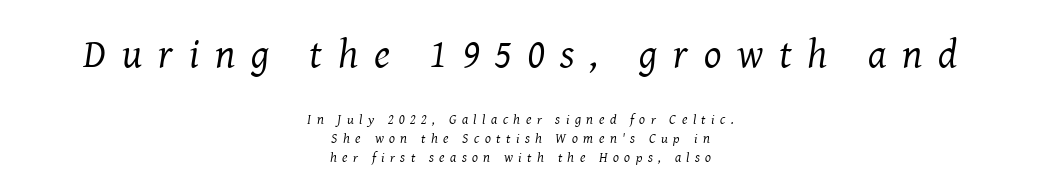
Q: Is the text bold? A: No.
Q: Is the text italic (slanted)? A: Yes, it leans right by about 8 degrees.
Q: Is the typeface a serif or a sans-serif typeface? A: Serif.
Q: Is the text underlined? A: No.
Q: How is the paragraph aligned? A: Centered.
Q: Is the spacing between letters normal or unusually wide? A: Unusually wide.
Q: Is the spacing between lines tight, normal or loose? A: Normal.
Q: Which block of text is set in a larger size, the first (top) or the second (bottom)? A: The first (top) one.
Q: Width (condensed, normal, or wide)? A: Normal.
Q: Stroke contrast? A: Medium.
Q: x-height? A: Medium.
Q: Monospaced? A: No.
